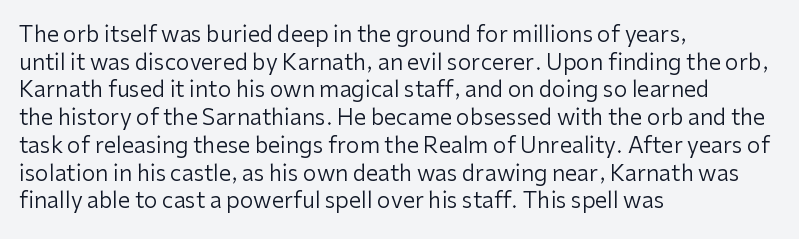
Q: Is the text bold? A: No.
Q: Is the text italic (slanted)? A: No, it is upright.
Q: Is the text underlined? A: No.
Q: How is the paragraph aligned? A: Left-aligned.
Q: Is the spacing between letters normal or unusually wide? A: Normal.
Q: Is the spacing between lines tight, normal or loose? A: Normal.
